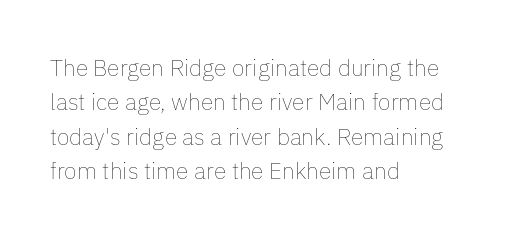
{"italic": "no", "bold": "no", "underline": "no", "align": "left", "line_spacing": "normal", "line_spacing_ratio": 1.5, "letter_spacing": "normal", "letter_spacing_em": 0.0, "glyph_px": 23}
